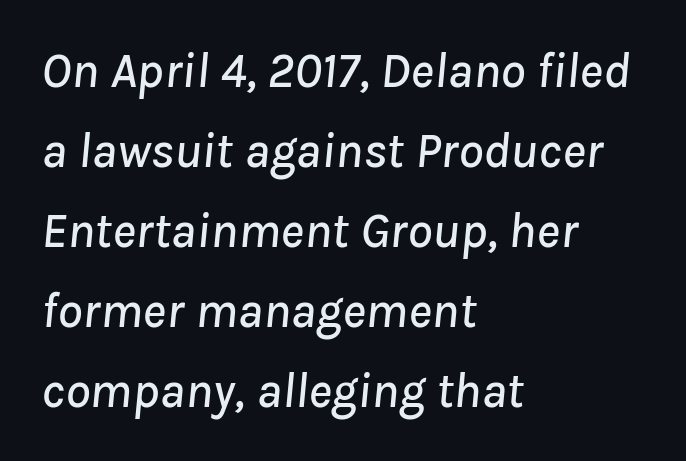
Successive baselines arrive at the customary interval. The ragged edge is on the right, which tells us the setting is flush left. The face used here has a pronounced slope to its letters. The rendering keeps characters at their native spacing. Decoration check: the copy has no underline. Do the characters align in a grid? No, the font is proportional.
